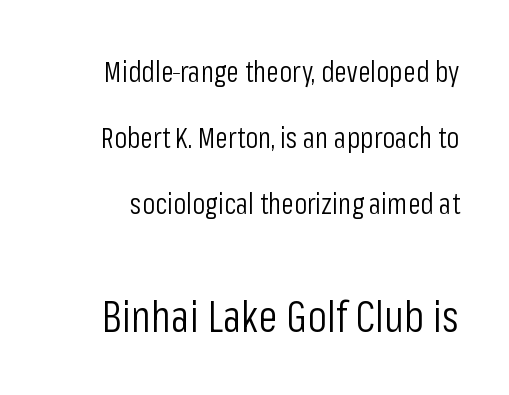
Letter spacing: default. This rendering employs a face without finishing strokes, i.e., a sans-serif. Honestly, the rows look like they've been pulled way apart. Visually, the bottom section dominates because its glyphs are scaled up. The words here are not underlined. Compared with a typical body face, this is equally light or lighter still.
